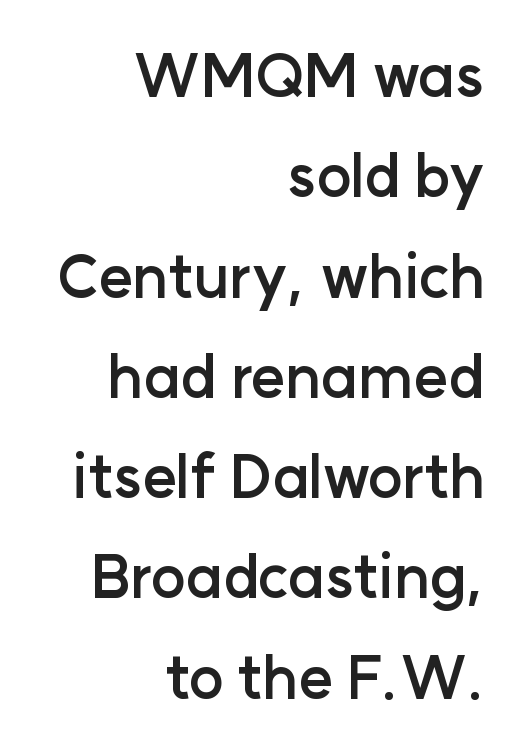
{"serif": "no", "italic": "no", "bold": "yes", "weight": "semibold", "width": "normal", "stroke_contrast": "low", "x_height": "medium", "monospaced": "no", "underline": "no", "align": "right", "line_spacing": "normal", "line_spacing_ratio": 1.7, "letter_spacing": "normal", "letter_spacing_em": 0.0, "glyph_px": 59}
